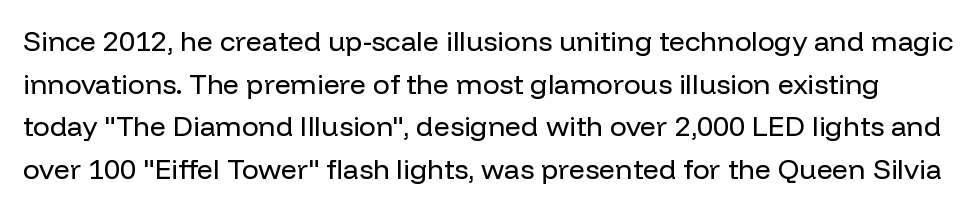
{"serif": "no", "italic": "no", "bold": "no", "weight": "regular", "width": "normal", "stroke_contrast": "low", "x_height": "medium", "monospaced": "no", "underline": "no", "line_spacing": "normal", "line_spacing_ratio": 1.52, "letter_spacing": "normal", "letter_spacing_em": 0.0, "glyph_px": 28}
